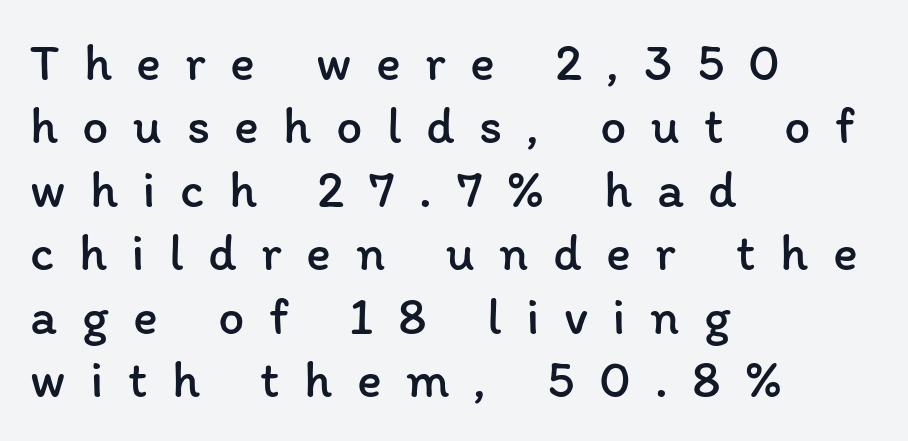
{"italic": "no", "bold": "no", "weight": "regular", "width": "normal", "stroke_contrast": "low", "x_height": "medium", "monospaced": "no", "underline": "no", "align": "left", "line_spacing_ratio": 1.22, "letter_spacing": "wide", "letter_spacing_em": 0.47, "glyph_px": 52}
